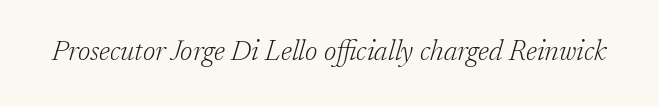
Q: Is the text bold? A: No.
Q: Is the text italic (slanted)? A: Yes, it leans right by about 17 degrees.
Q: Is the typeface a serif or a sans-serif typeface? A: Serif.
Q: Is the text underlined? A: No.
Q: Is the spacing between letters normal or unusually wide? A: Normal.
Q: Width (condensed, normal, or wide)? A: Normal.
Q: Stroke contrast? A: Low.
Q: x-height? A: Medium.
Q: Monospaced? A: No.
